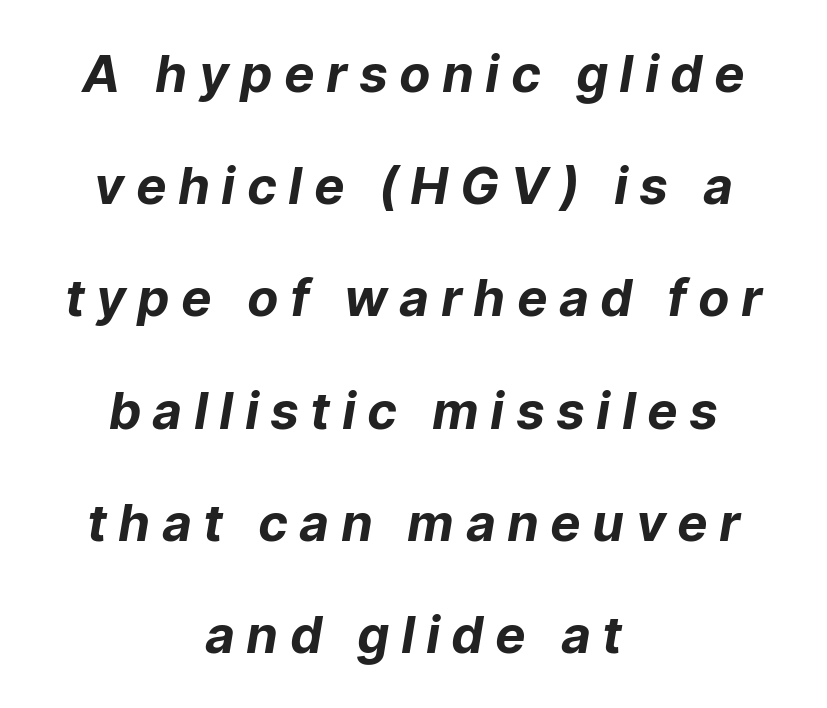
Q: Is the text bold? A: Yes.
Q: Is the text italic (slanted)? A: Yes, it leans right by about 9 degrees.
Q: Is the text underlined? A: No.
Q: How is the paragraph aligned? A: Centered.
Q: Is the spacing between letters normal or unusually wide? A: Unusually wide.
Q: Is the spacing between lines tight, normal or loose? A: Loose.
Q: Width (condensed, normal, or wide)? A: Normal.
Q: Stroke contrast? A: Low.
Q: x-height? A: Medium.
Q: Monospaced? A: No.
